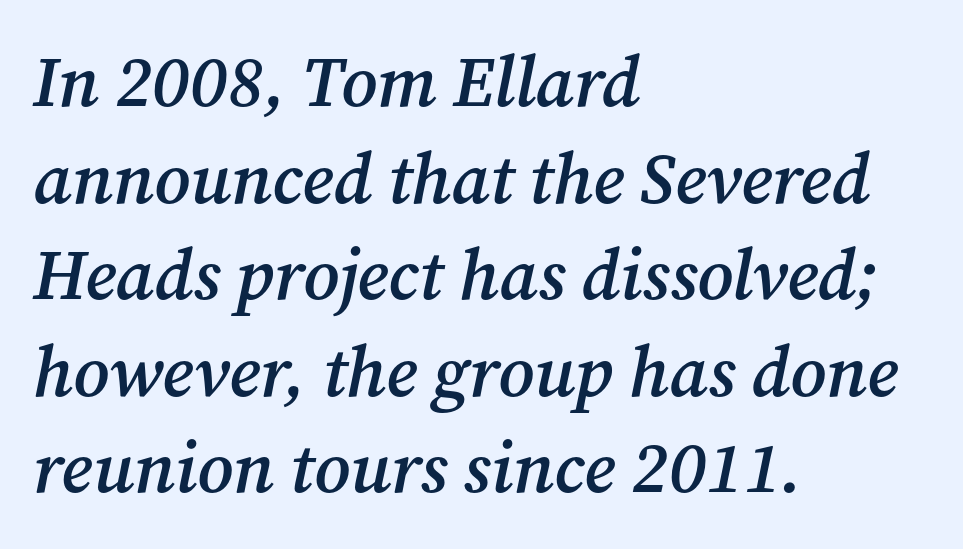
The image shows 71 px semibold serif type, italic (leaning right); set left-aligned, normal line spacing (1.36x), normal letter spacing, not underlined; medium stroke contrast and a medium x-height.
